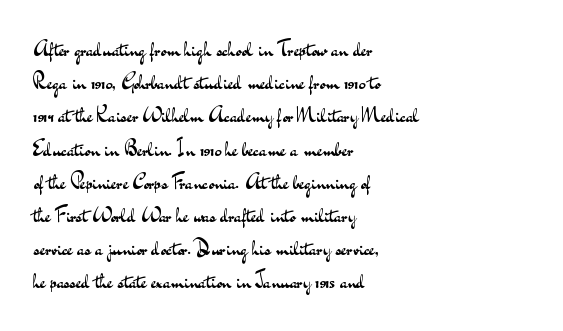
Q: Is the text bold? A: No.
Q: Is the text italic (slanted)? A: Yes.
Q: Is the text underlined? A: No.
Q: How is the paragraph aligned? A: Left-aligned.
Q: Is the spacing between letters normal or unusually wide? A: Normal.
Q: Is the spacing between lines tight, normal or loose? A: Normal.
